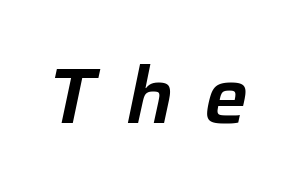
Q: Is the text italic (slanted)? A: Yes, it leans right by about 12 degrees.
Q: Is the text underlined? A: No.
Q: Is the spacing between letters normal or unusually wide? A: Unusually wide.
Q: Width (condensed, normal, or wide)? A: Normal.
Q: Stroke contrast? A: Low.
Q: x-height? A: Medium.
Q: Monospaced? A: No.
